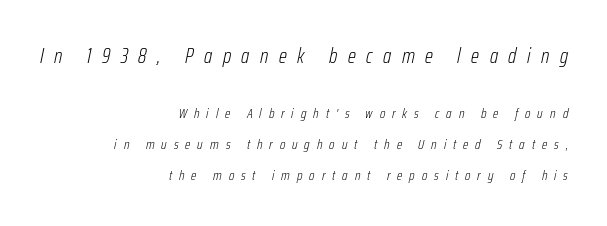
{"italic": "yes", "lean": "right", "slant_degrees": 12, "bold": "no", "underline": "no", "align": "right", "line_spacing": "loose", "line_spacing_ratio": 2.2, "letter_spacing": "wide", "letter_spacing_em": 0.5, "larger_block": "first", "size_ratio": 1.5, "glyph_px": 21}
